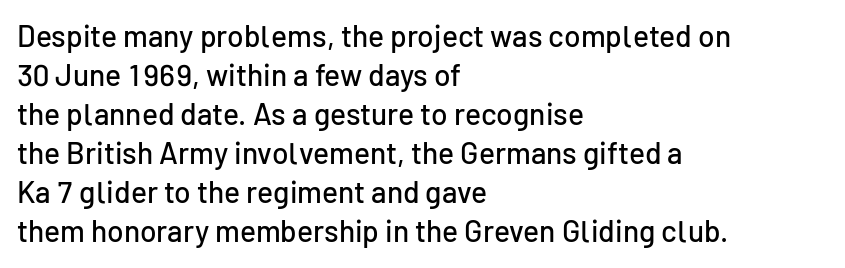
Line spacing here is normal. Words appear dense and cohesive because spacing is normal. Horizontal alignment here is leftward, the default for most running prose. Italic? Not at all — the glyphs are vertical. Classification — sans serif.
